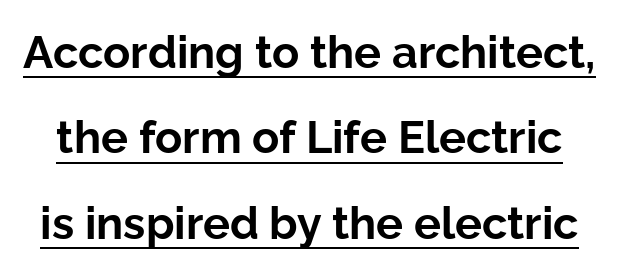
Q: Is the text bold? A: Yes.
Q: Is the text italic (slanted)? A: No, it is upright.
Q: Is the typeface a serif or a sans-serif typeface? A: Sans-serif.
Q: Is the text underlined? A: Yes.
Q: Is the spacing between letters normal or unusually wide? A: Normal.
Q: Is the spacing between lines tight, normal or loose? A: Loose.
Q: Width (condensed, normal, or wide)? A: Normal.
Q: Stroke contrast? A: Low.
Q: x-height? A: Medium.
Q: Monospaced? A: No.
